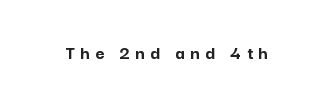
The image shows 20 px bold type, upright; set unusually wide letter spacing (+0.27 em), not underlined.
